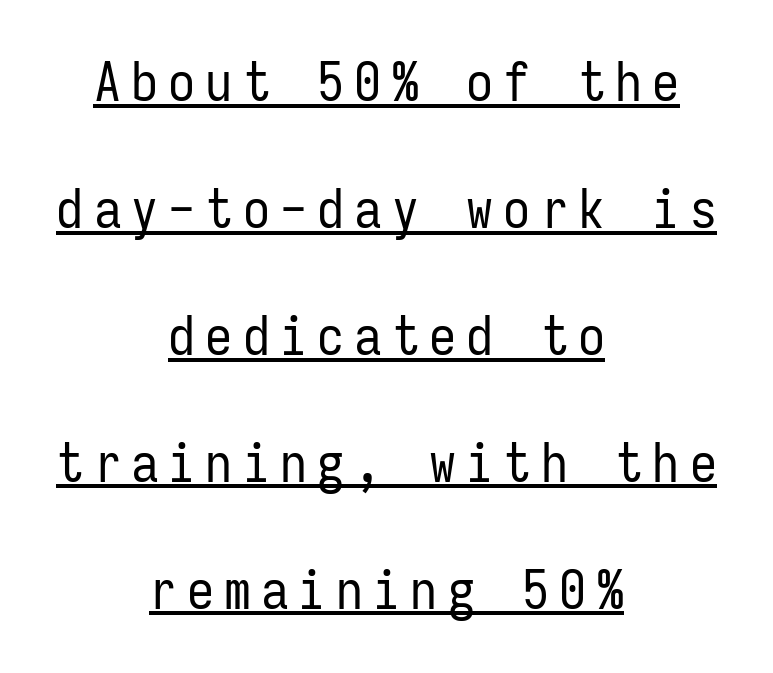
The image shows 54 px regular-weight, condensed sans-serif type, upright, monospaced; set centered, loose line spacing (2.35x), underlined; low stroke contrast and a medium x-height.
